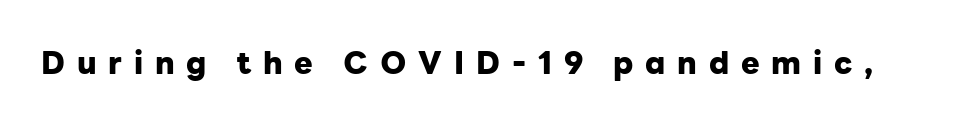
{"serif": "no", "italic": "no", "bold": "yes", "weight": "heavy", "width": "normal", "stroke_contrast": "low", "x_height": "medium", "monospaced": "no", "underline": "no", "letter_spacing": "wide", "letter_spacing_em": 0.38, "glyph_px": 31}
